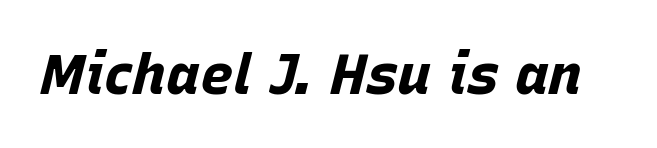
{"italic": "yes", "lean": "right", "slant_degrees": 15, "bold": "yes", "weight": "bold", "width": "normal", "stroke_contrast": "low", "x_height": "large", "monospaced": "no", "underline": "no", "letter_spacing": "normal", "letter_spacing_em": 0.0, "glyph_px": 56}
